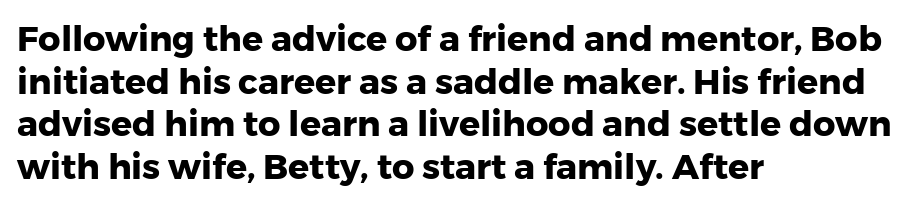
Q: Is the text bold? A: Yes.
Q: Is the text italic (slanted)? A: No, it is upright.
Q: Is the typeface a serif or a sans-serif typeface? A: Sans-serif.
Q: Is the text underlined? A: No.
Q: How is the paragraph aligned? A: Left-aligned.
Q: Is the spacing between letters normal or unusually wide? A: Normal.
Q: Width (condensed, normal, or wide)? A: Normal.
Q: Stroke contrast? A: Low.
Q: x-height? A: Medium.
Q: Monospaced? A: No.
